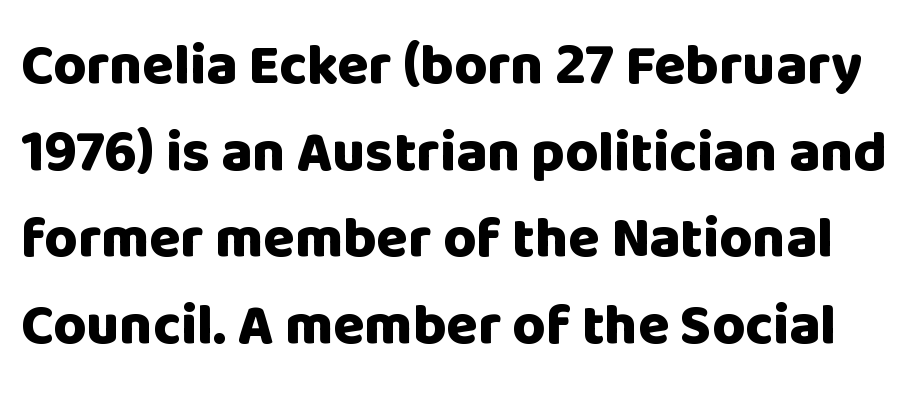
These lines were composed using upright roman letters. The rendering uses natural spacing where letterforms have individual widths. The passage shown is emphatically bold. What kind of face is this? One without serifs — a sans. The line-height multiplier appears to be the usual default.
